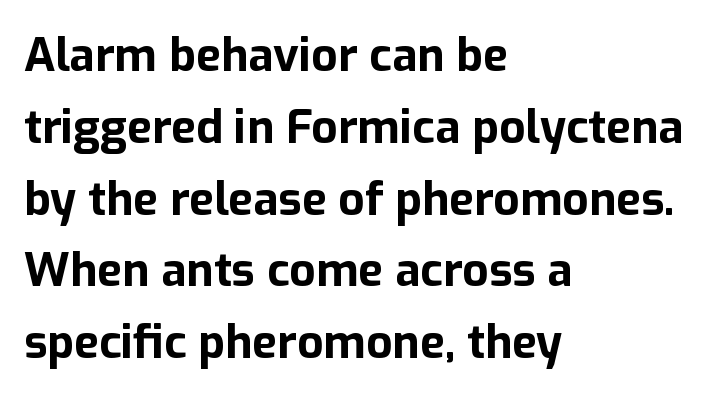
{"serif": "no", "italic": "no", "bold": "yes", "weight": "bold", "width": "normal", "stroke_contrast": "low", "x_height": "medium", "monospaced": "no", "underline": "no", "align": "left", "line_spacing": "normal", "line_spacing_ratio": 1.56, "letter_spacing": "normal", "letter_spacing_em": 0.0, "glyph_px": 46}
